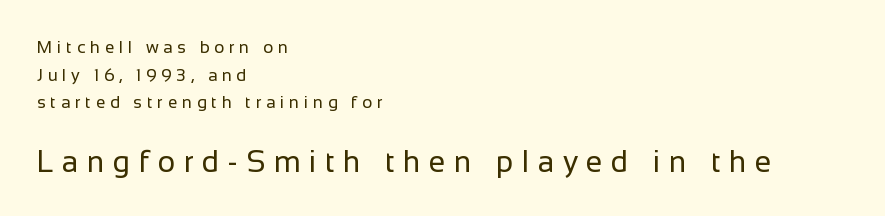
{"serif": "no", "italic": "no", "bold": "no", "weight": "regular", "width": "normal", "stroke_contrast": "low", "x_height": "medium", "monospaced": "no", "underline": "no", "align": "left", "line_spacing": "normal", "line_spacing_ratio": 1.62, "letter_spacing": "wide", "letter_spacing_em": 0.28, "larger_block": "second", "size_ratio": 1.76, "glyph_px": 30}
